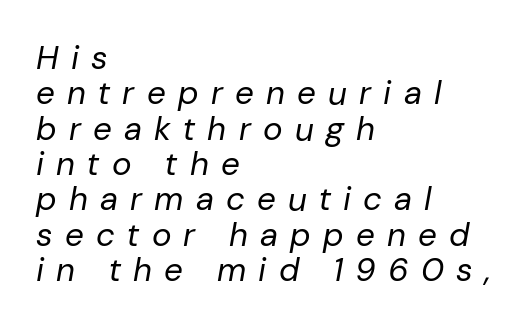
The image shows 33 px regular-weight type, italic (leaning right); set left-aligned, tight line spacing (1.07x), unusually wide letter spacing (+0.37 em), not underlined; low stroke contrast and a medium x-height.
